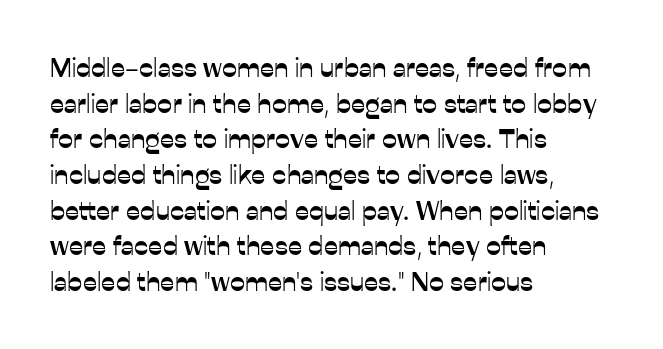
Q: Is the text italic (slanted)? A: No, it is upright.
Q: Is the text underlined? A: No.
Q: How is the paragraph aligned? A: Left-aligned.
Q: Is the spacing between letters normal or unusually wide? A: Normal.
Q: Is the spacing between lines tight, normal or loose? A: Normal.
